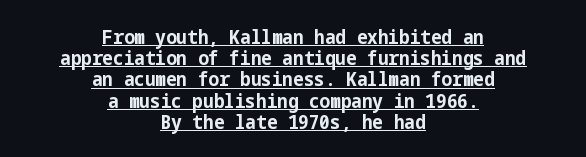
The image shows 20 px bold type, upright; set centered, tight line spacing (1.06x), normal letter spacing, underlined.
